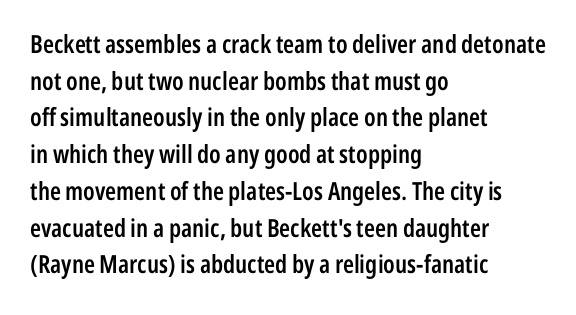
The gaps between neighbouring characters are ordinary and unremarkable. Clear beneath every line of the passage. The lettering holds an erect, upright posture throughout. Line starts are locked; line ends wander.
